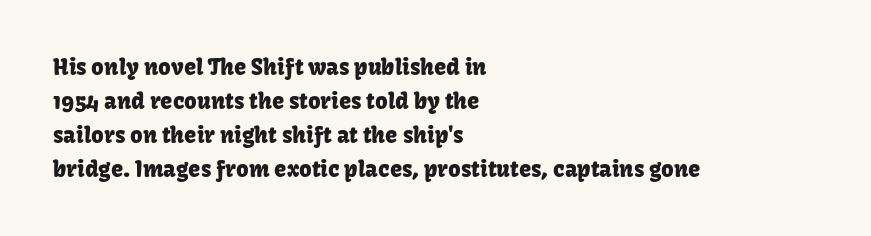
{"italic": "no", "underline": "no", "align": "left", "line_spacing": "normal", "line_spacing_ratio": 1.54, "letter_spacing": "normal", "letter_spacing_em": 0.0, "glyph_px": 22}
